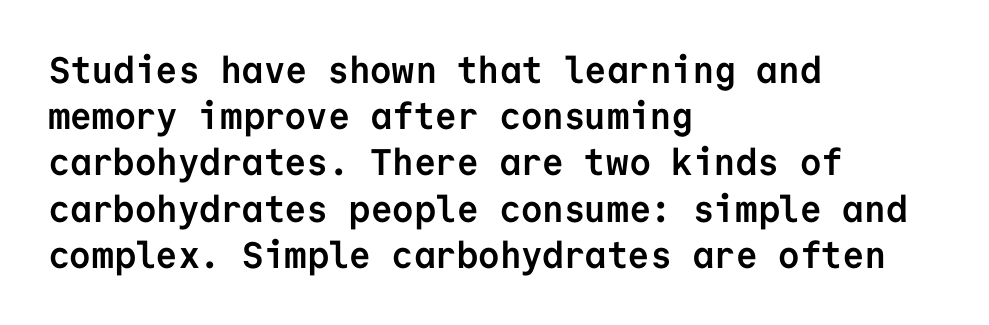
{"serif": "no", "italic": "no", "bold": "yes", "weight": "semibold", "width": "normal", "stroke_contrast": "low", "x_height": "medium", "monospaced": "yes", "underline": "no", "align": "left", "line_spacing": "normal", "line_spacing_ratio": 1.25, "letter_spacing": "normal", "letter_spacing_em": 0.0, "glyph_px": 37}
